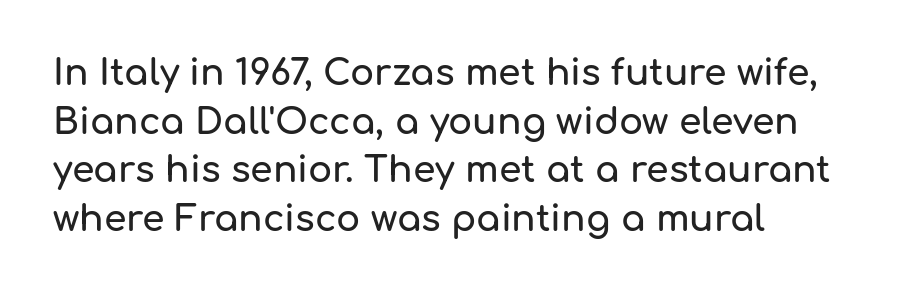
The image shows 36 px sans-serif type, upright; set left-aligned, normal line spacing (1.35x), normal letter spacing, not underlined; low stroke contrast and a medium x-height.
